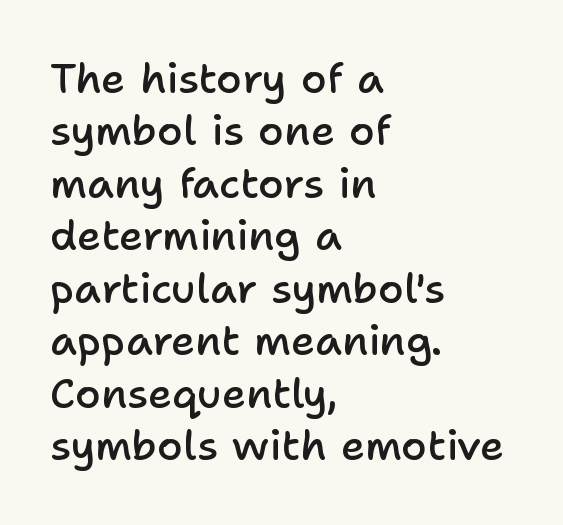
Q: Is the text bold? A: Semi-bold.
Q: Is the text italic (slanted)? A: No, it is upright.
Q: Is the typeface a serif or a sans-serif typeface? A: Sans-serif.
Q: Is the text underlined? A: No.
Q: How is the paragraph aligned? A: Left-aligned.
Q: Is the spacing between letters normal or unusually wide? A: Normal.
Q: Is the spacing between lines tight, normal or loose? A: Normal.
Q: Width (condensed, normal, or wide)? A: Normal.
Q: Stroke contrast? A: Low.
Q: x-height? A: Medium.
Q: Monospaced? A: No.
